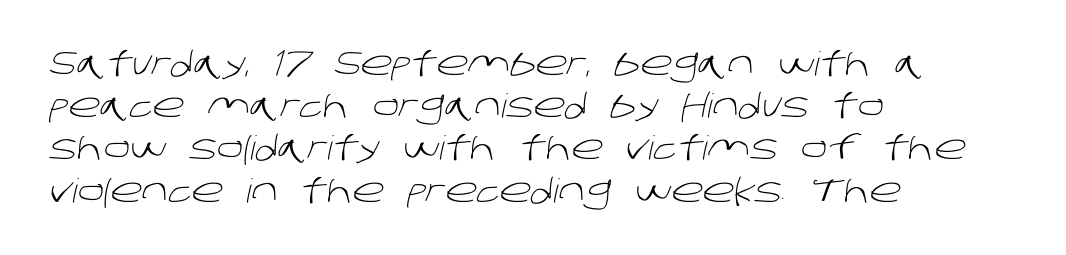
Q: Is the text bold? A: No.
Q: Is the typeface a serif or a sans-serif typeface? A: Sans-serif.
Q: Is the text underlined? A: No.
Q: How is the paragraph aligned? A: Left-aligned.
Q: Is the spacing between letters normal or unusually wide? A: Normal.
Q: Is the spacing between lines tight, normal or loose? A: Normal.
Q: Width (condensed, normal, or wide)? A: Normal.
Q: Stroke contrast? A: Low.
Q: x-height? A: Large.
Q: Monospaced? A: No.
